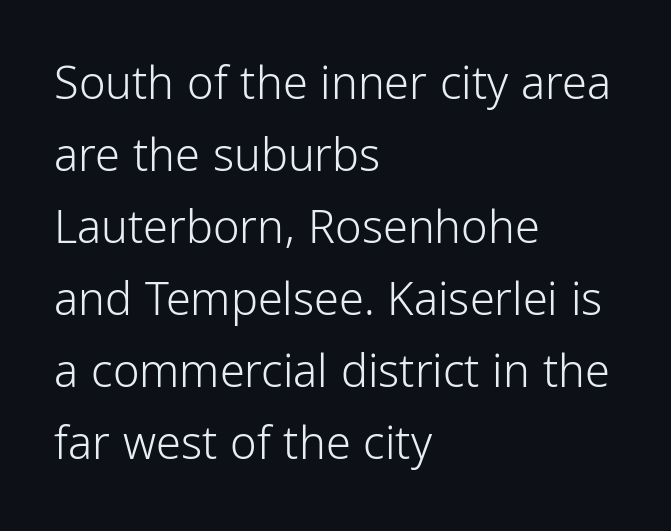
{"serif": "no", "italic": "no", "bold": "no", "weight": "light", "width": "condensed", "stroke_contrast": "low", "x_height": "medium", "monospaced": "no", "underline": "no", "align": "left", "line_spacing": "normal", "line_spacing_ratio": 1.6, "letter_spacing": "normal", "letter_spacing_em": 0.0, "glyph_px": 45}
